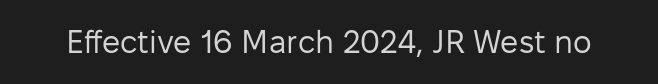
Q: Is the text bold? A: No.
Q: Is the text italic (slanted)? A: No, it is upright.
Q: Is the typeface a serif or a sans-serif typeface? A: Sans-serif.
Q: Is the text underlined? A: No.
Q: Is the spacing between letters normal or unusually wide? A: Normal.
Q: Width (condensed, normal, or wide)? A: Normal.
Q: Stroke contrast? A: Low.
Q: x-height? A: Medium.
Q: Monospaced? A: No.
